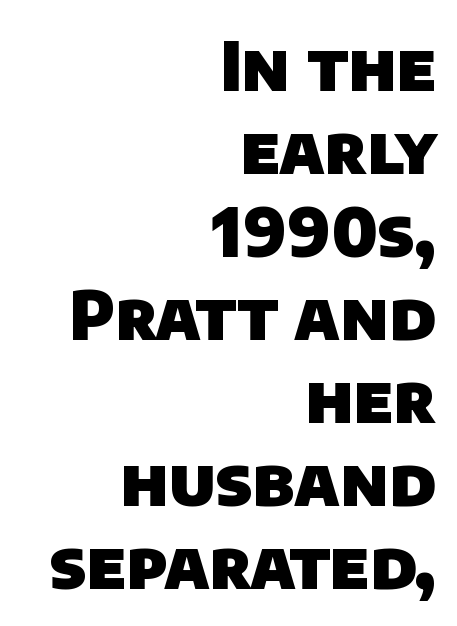
The image shows 67 px heavy sans-serif type; set right-aligned, line spacing 1.24x, normal letter spacing, not underlined; low stroke contrast and a large x-height.
